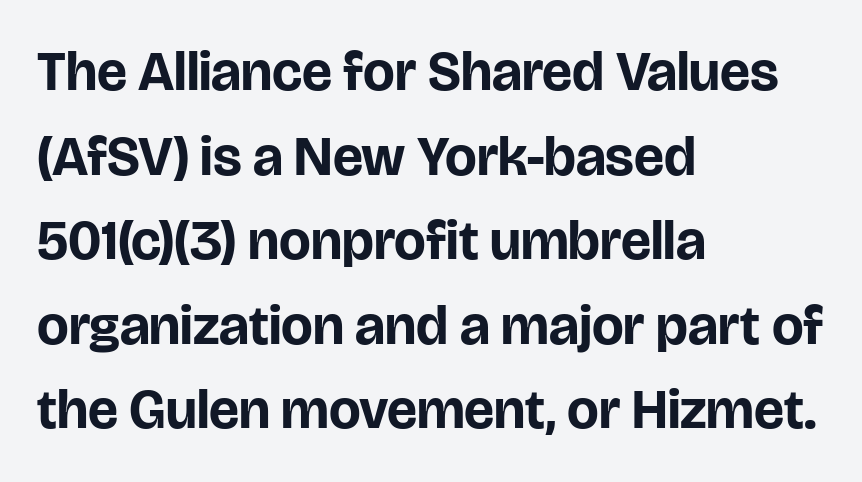
Q: Is the text bold? A: Yes.
Q: Is the text italic (slanted)? A: No, it is upright.
Q: Is the typeface a serif or a sans-serif typeface? A: Sans-serif.
Q: Is the text underlined? A: No.
Q: How is the paragraph aligned? A: Left-aligned.
Q: Is the spacing between letters normal or unusually wide? A: Normal.
Q: Is the spacing between lines tight, normal or loose? A: Normal.
Q: Width (condensed, normal, or wide)? A: Normal.
Q: Stroke contrast? A: Low.
Q: x-height? A: Large.
Q: Monospaced? A: No.
